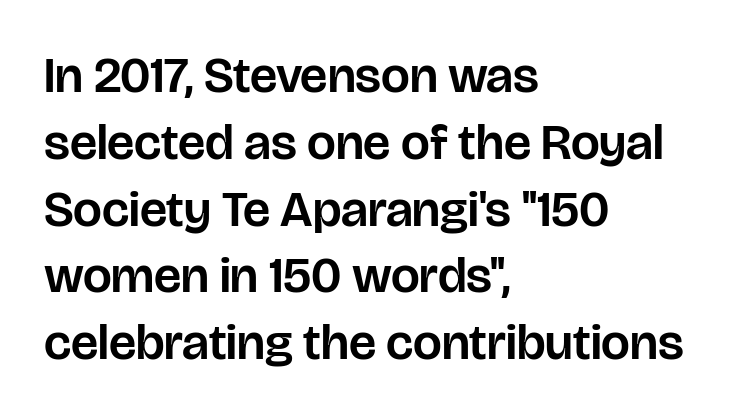
{"serif": "no", "italic": "no", "width": "normal", "stroke_contrast": "low", "x_height": "large", "monospaced": "no", "underline": "no", "align": "left", "line_spacing": "normal", "line_spacing_ratio": 1.31, "letter_spacing": "normal", "letter_spacing_em": 0.0, "glyph_px": 51}
